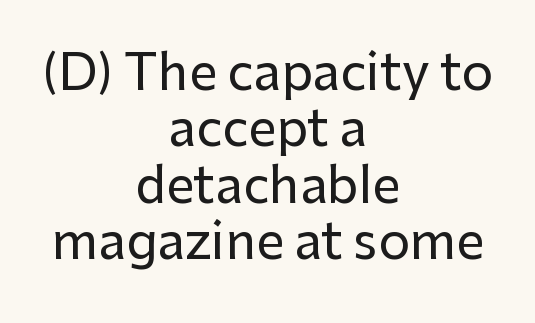
{"serif": "no", "italic": "no", "width": "normal", "stroke_contrast": "low", "x_height": "medium", "monospaced": "no", "underline": "no", "align": "center", "line_spacing": "tight", "line_spacing_ratio": 1.13, "letter_spacing": "normal", "letter_spacing_em": 0.0, "glyph_px": 50}
